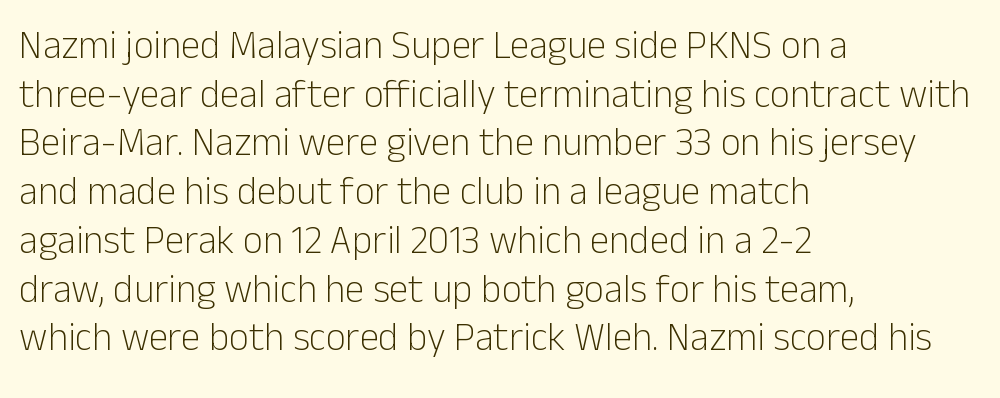
{"serif": "no", "italic": "no", "bold": "no", "weight": "light", "width": "normal", "stroke_contrast": "low", "x_height": "medium", "monospaced": "no", "underline": "no", "align": "left", "line_spacing": "normal", "line_spacing_ratio": 1.25, "letter_spacing": "normal", "letter_spacing_em": 0.0, "glyph_px": 39}
